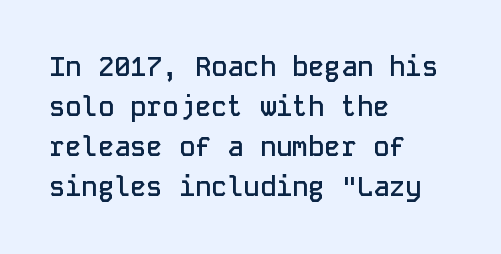
The image shows 27 px text type, upright; set left-aligned, normal line spacing (1.48x), normal letter spacing, not underlined.
